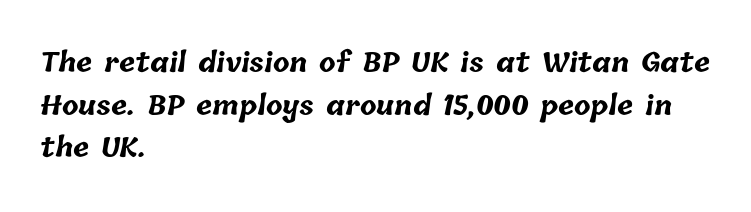
The image shows 27 px bold type; set left-aligned, normal line spacing (1.58x), normal letter spacing, not underlined.
